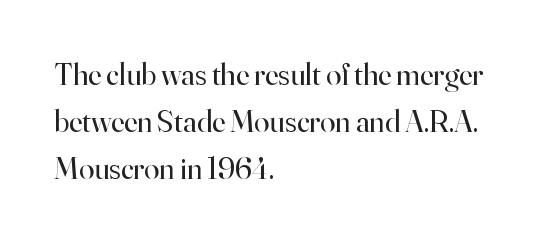
Examine the stroke ends and you'll spot serifs. These lines were composed using upright roman letters. Is there much room between lines? A standard amount, neither cramped nor airy. Proportional: the letters do not fall into vertical columns. Clear beneath every line of the passage. Typeset ragged right — the left edge is the straight one.
